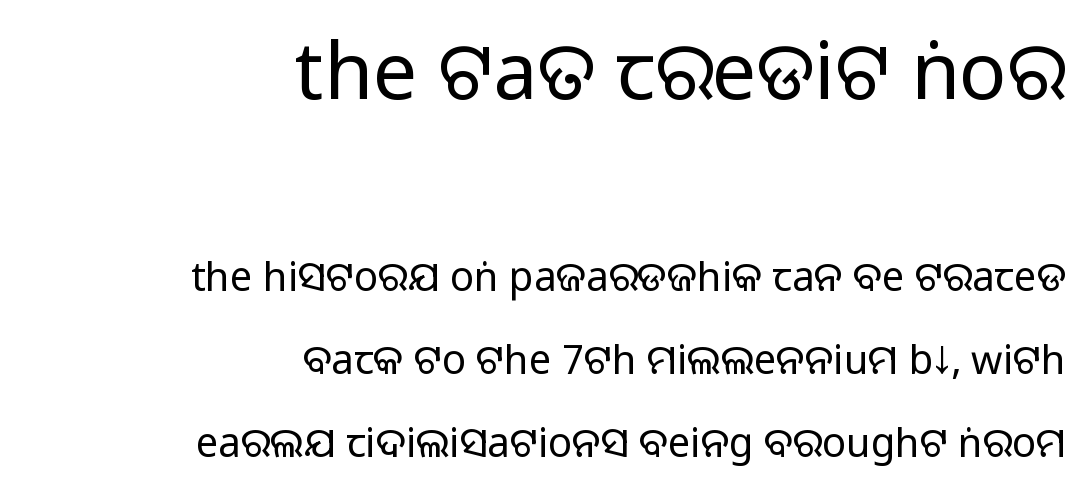
{"serif": "no", "italic": "no", "width": "normal", "stroke_contrast": "medium", "monospaced": "no", "underline": "no", "align": "right", "line_spacing": "loose", "line_spacing_ratio": 2.08, "letter_spacing": "normal", "letter_spacing_em": 0.0, "larger_block": "first", "size_ratio": 1.98, "glyph_px": 79}
